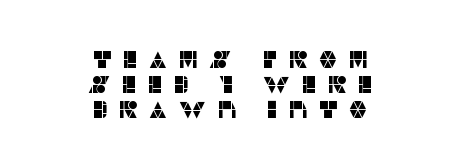
Q: Is the text italic (slanted)? A: No, it is upright.
Q: Is the text underlined? A: No.
Q: How is the paragraph aligned? A: Centered.
Q: Is the spacing between letters normal or unusually wide? A: Unusually wide.
Q: Is the spacing between lines tight, normal or loose? A: Tight.
